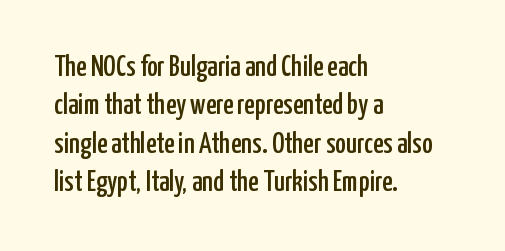
Q: Is the text italic (slanted)? A: No, it is upright.
Q: Is the typeface a serif or a sans-serif typeface? A: Sans-serif.
Q: Is the text underlined? A: No.
Q: How is the paragraph aligned? A: Left-aligned.
Q: Is the spacing between letters normal or unusually wide? A: Normal.
Q: Is the spacing between lines tight, normal or loose? A: Normal.
Q: Width (condensed, normal, or wide)? A: Condensed.
Q: Stroke contrast? A: Low.
Q: x-height? A: Medium.
Q: Monospaced? A: No.
